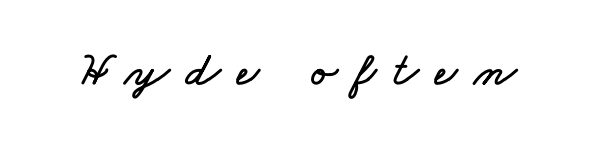
The image shows 49 px wide type; set unusually wide letter spacing (+0.34 em), not underlined; low stroke contrast and a small x-height.
